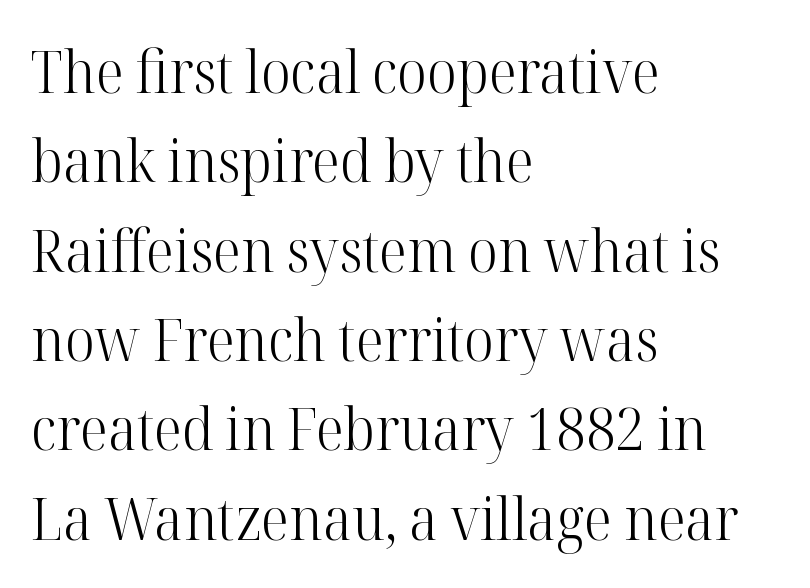
{"serif": "yes", "italic": "no", "bold": "no", "weight": "light", "width": "normal", "stroke_contrast": "high", "x_height": "medium", "monospaced": "no", "underline": "no", "align": "left", "line_spacing": "normal", "line_spacing_ratio": 1.54, "letter_spacing": "normal", "letter_spacing_em": 0.0, "glyph_px": 58}
